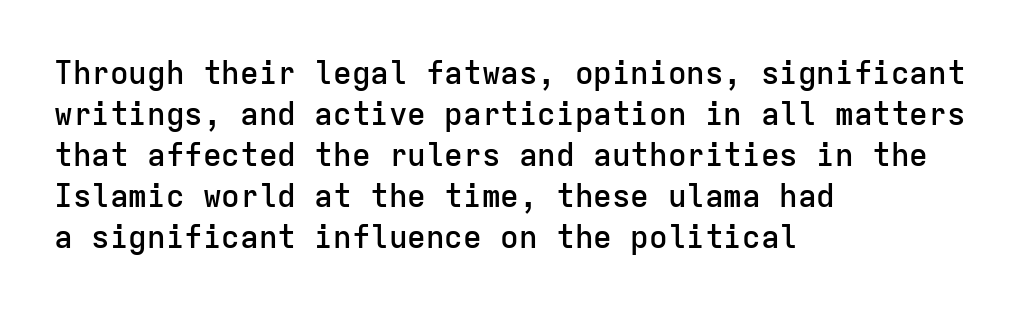
Q: Is the text bold? A: Semi-bold.
Q: Is the text italic (slanted)? A: No, it is upright.
Q: Is the typeface a serif or a sans-serif typeface? A: Sans-serif.
Q: Is the text underlined? A: No.
Q: How is the paragraph aligned? A: Left-aligned.
Q: Is the spacing between letters normal or unusually wide? A: Normal.
Q: Is the spacing between lines tight, normal or loose? A: Normal.
Q: Width (condensed, normal, or wide)? A: Normal.
Q: Stroke contrast? A: Low.
Q: x-height? A: Medium.
Q: Monospaced? A: Yes.
